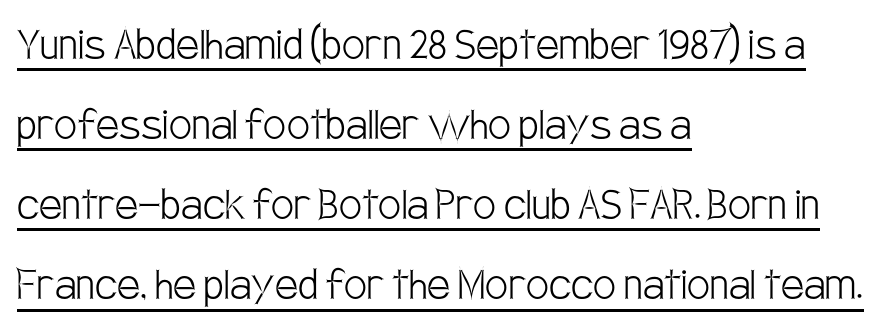
{"serif": "no", "italic": "no", "bold": "no", "weight": "light", "width": "condensed", "stroke_contrast": "low", "x_height": "large", "monospaced": "no", "underline": "yes", "align": "left", "line_spacing": "normal", "line_spacing_ratio": 1.57, "letter_spacing": "normal", "letter_spacing_em": 0.0, "glyph_px": 51}
